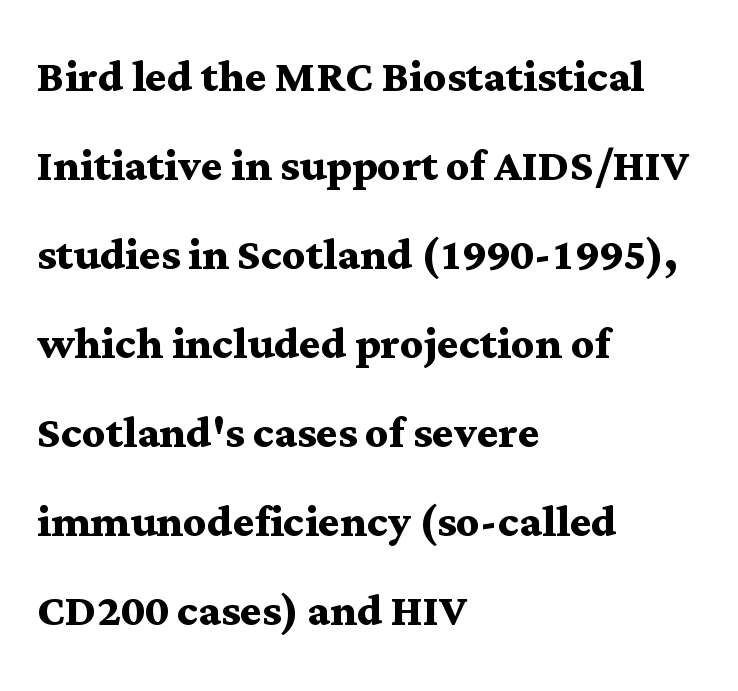
{"serif": "yes", "italic": "no", "bold": "yes", "weight": "semibold", "width": "wide", "stroke_contrast": "medium", "x_height": "medium", "monospaced": "no", "underline": "no", "align": "left", "line_spacing": "normal", "line_spacing_ratio": 1.56, "letter_spacing": "normal", "letter_spacing_em": 0.0, "glyph_px": 57}
